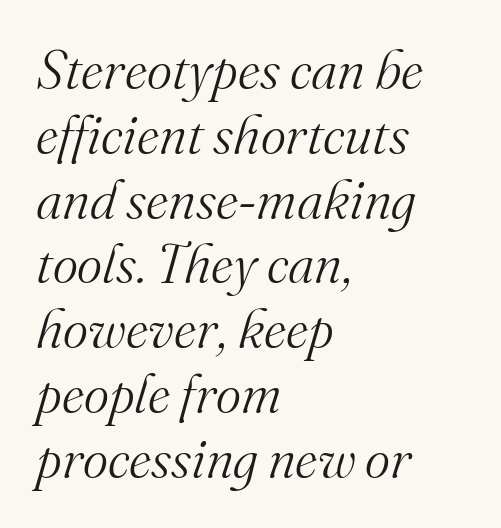
The lines in this sample share a left origin and differ only in where they stop. Spacing verdict: proportional, widths tailored to each character. This rendering features lettering with no underline. Tracking value appears to be zero — textbook default spacing. Weight: regular or lighter.
